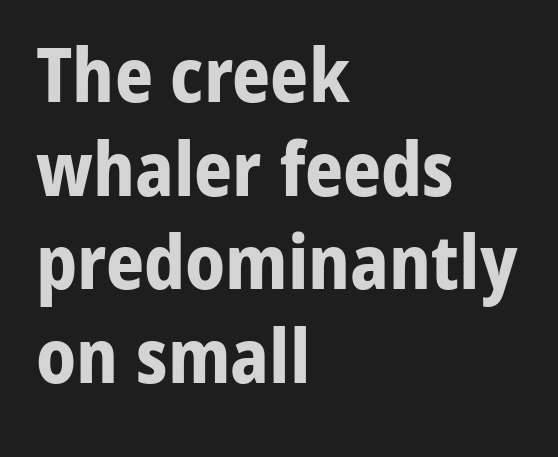
Q: Is the text bold? A: Yes.
Q: Is the text italic (slanted)? A: No, it is upright.
Q: Is the typeface a serif or a sans-serif typeface? A: Sans-serif.
Q: Is the text underlined? A: No.
Q: How is the paragraph aligned? A: Left-aligned.
Q: Is the spacing between letters normal or unusually wide? A: Normal.
Q: Is the spacing between lines tight, normal or loose? A: Normal.
Q: Width (condensed, normal, or wide)? A: Normal.
Q: Stroke contrast? A: Low.
Q: x-height? A: Medium.
Q: Monospaced? A: No.
